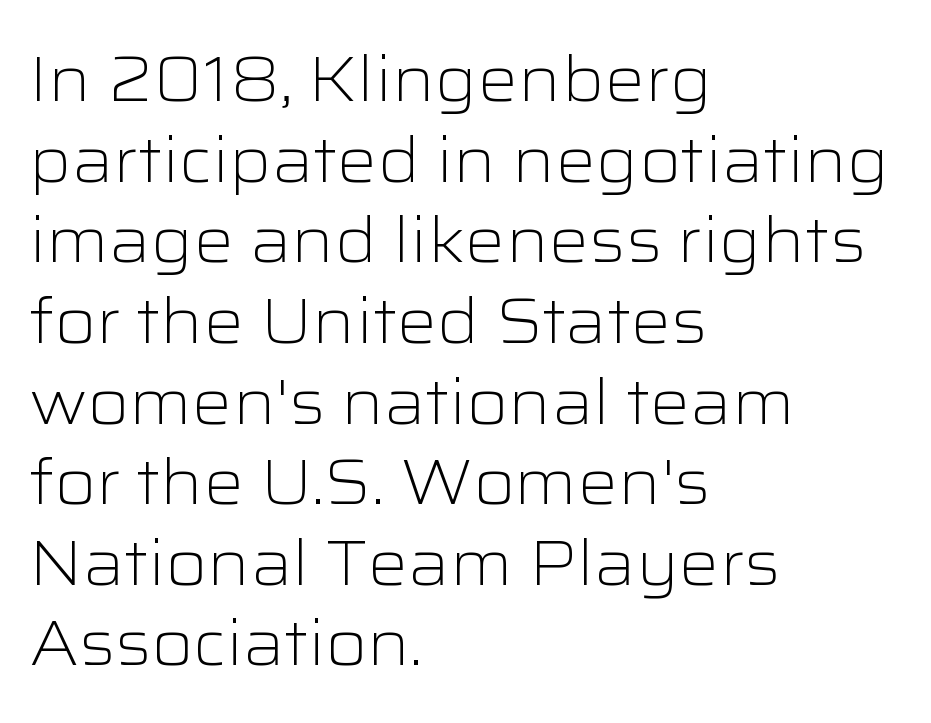
A typesetter would mark this as roman, not italic. Where is the straight margin? On the left. These lines are rendered in a variable-pitch font. The typeface chosen for these lines omits serifs. Just letters on the line, the space beneath them empty.
